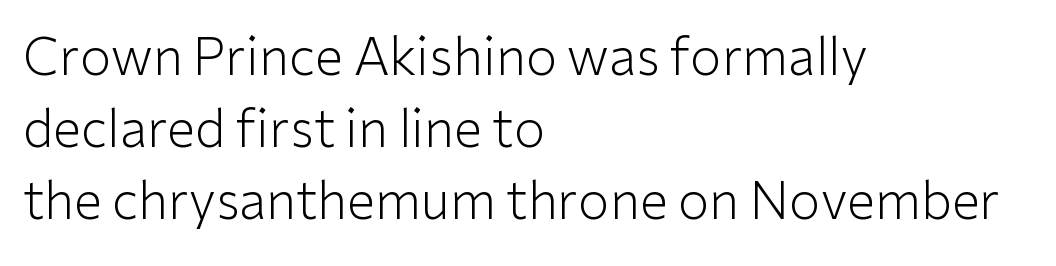
The image shows 51 px light sans-serif type, upright; set left-aligned, normal line spacing (1.41x), normal letter spacing, not underlined; low stroke contrast and a medium x-height.
